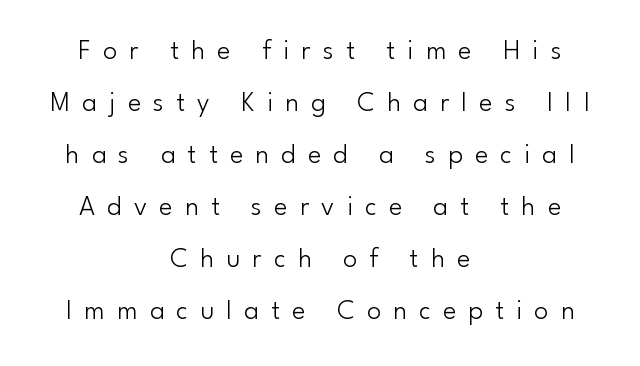
The image shows 28 px light sans-serif type, upright; set centered, line spacing 1.86x, unusually wide letter spacing (+0.44 em), not underlined; low stroke contrast and a small x-height.
